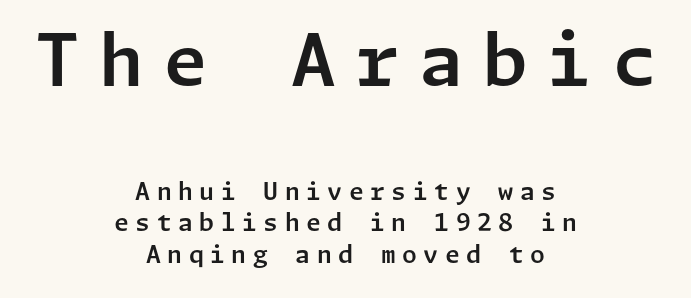
Q: Is the text italic (slanted)? A: No, it is upright.
Q: Is the typeface a serif or a sans-serif typeface? A: Sans-serif.
Q: Is the text underlined? A: No.
Q: How is the paragraph aligned? A: Centered.
Q: Is the spacing between letters normal or unusually wide? A: Unusually wide.
Q: Is the spacing between lines tight, normal or loose? A: Normal.
Q: Which block of text is set in a larger size, the first (top) or the second (bottom)? A: The first (top) one.
Q: Width (condensed, normal, or wide)? A: Normal.
Q: Stroke contrast? A: Low.
Q: x-height? A: Medium.
